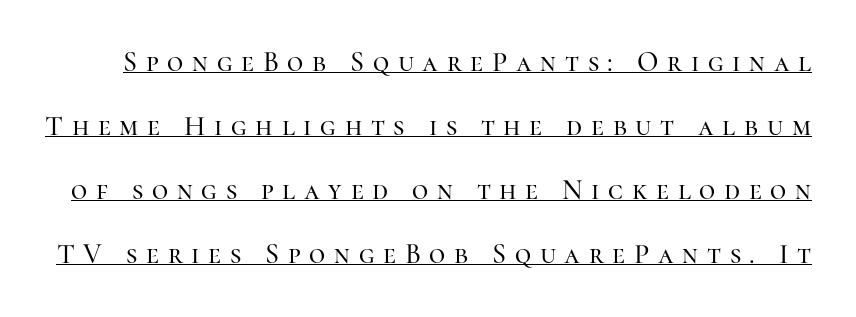
{"serif": "yes", "italic": "no", "width": "normal", "stroke_contrast": "high", "x_height": "medium", "monospaced": "no", "underline": "yes", "line_spacing": "loose", "line_spacing_ratio": 2.28, "letter_spacing": "wide", "letter_spacing_em": 0.31, "glyph_px": 28}
